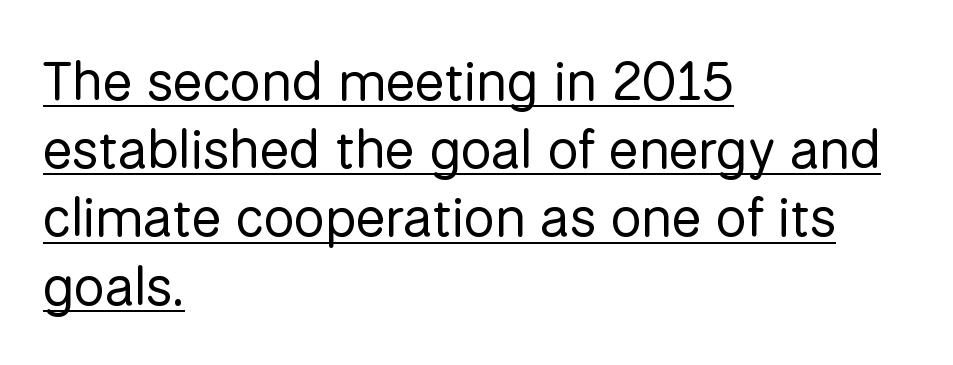
{"serif": "no", "italic": "no", "bold": "no", "weight": "regular", "width": "normal", "stroke_contrast": "low", "x_height": "medium", "monospaced": "no", "underline": "yes", "align": "left", "line_spacing_ratio": 1.24, "letter_spacing": "normal", "letter_spacing_em": 0.0, "glyph_px": 55}
